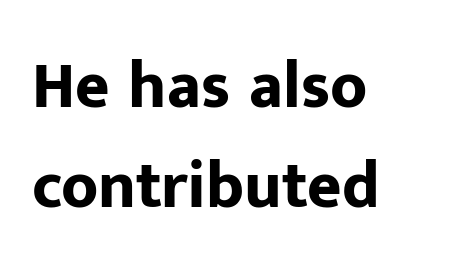
The image shows 66 px bold sans-serif type, upright; set left-aligned, normal line spacing (1.51x), normal letter spacing, not underlined; low stroke contrast and a medium x-height.
